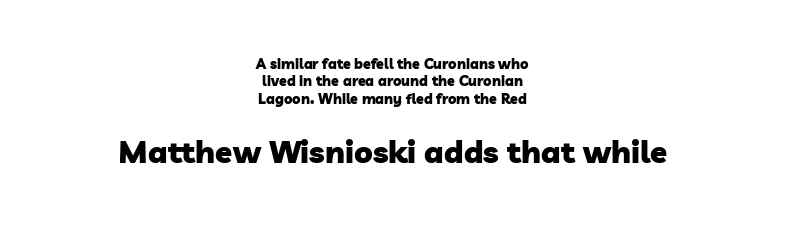
{"serif": "no", "bold": "yes", "weight": "heavy", "width": "normal", "stroke_contrast": "low", "x_height": "medium", "monospaced": "no", "underline": "no", "align": "center", "line_spacing_ratio": 1.24, "letter_spacing": "normal", "letter_spacing_em": 0.0, "larger_block": "second", "size_ratio": 2.21, "glyph_px": 31}
